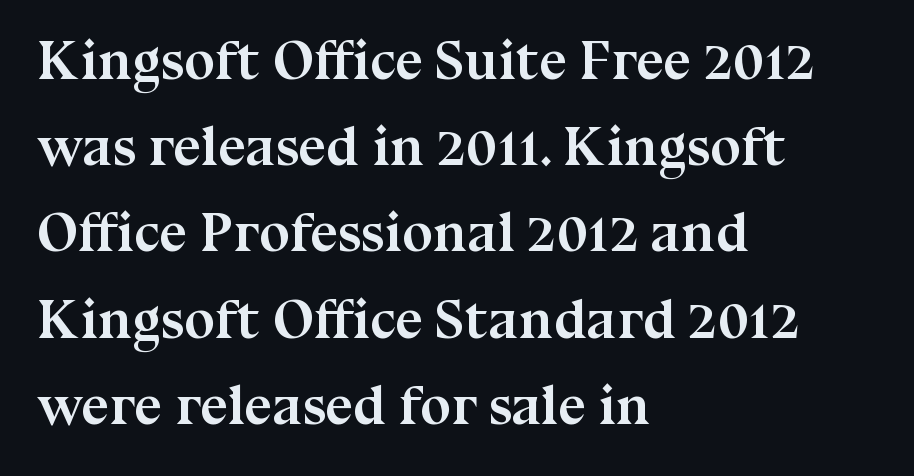
The image shows 56 px semibold serif type, upright; set left-aligned, normal line spacing (1.54x), normal letter spacing, not underlined; medium stroke contrast and a medium x-height.
